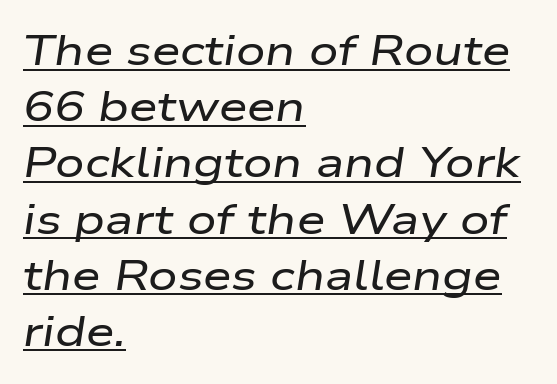
The image shows 41 px wide type, italic (leaning right); set left-aligned, normal line spacing (1.37x), normal letter spacing, underlined; low stroke contrast and a medium x-height.
